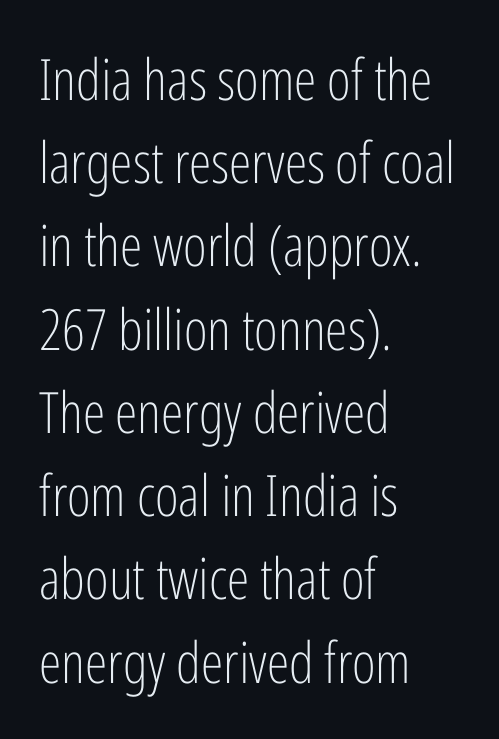
The strokes carry an ordinary text weight at most. Rule under the text: the space is simply empty. The typesetter chose a ragged-right arrangement here. A typesetter would label this face a sans.
